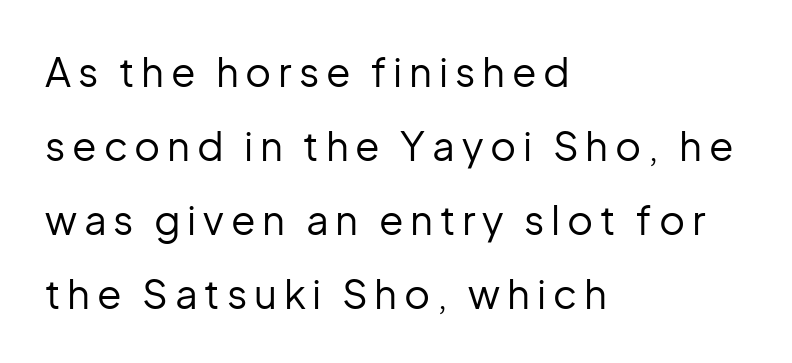
Q: Is the text bold? A: No.
Q: Is the text italic (slanted)? A: No, it is upright.
Q: Is the typeface a serif or a sans-serif typeface? A: Sans-serif.
Q: Is the text underlined? A: No.
Q: How is the paragraph aligned? A: Left-aligned.
Q: Width (condensed, normal, or wide)? A: Normal.
Q: Stroke contrast? A: Low.
Q: x-height? A: Medium.
Q: Monospaced? A: No.
